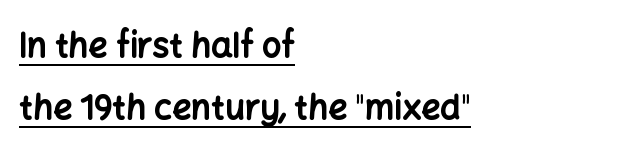
Q: Is the text bold? A: Yes.
Q: Is the text italic (slanted)? A: No, it is upright.
Q: Is the typeface a serif or a sans-serif typeface? A: Sans-serif.
Q: Is the text underlined? A: Yes.
Q: How is the paragraph aligned? A: Left-aligned.
Q: Is the spacing between letters normal or unusually wide? A: Normal.
Q: Width (condensed, normal, or wide)? A: Normal.
Q: Stroke contrast? A: Low.
Q: x-height? A: Medium.
Q: Monospaced? A: No.
